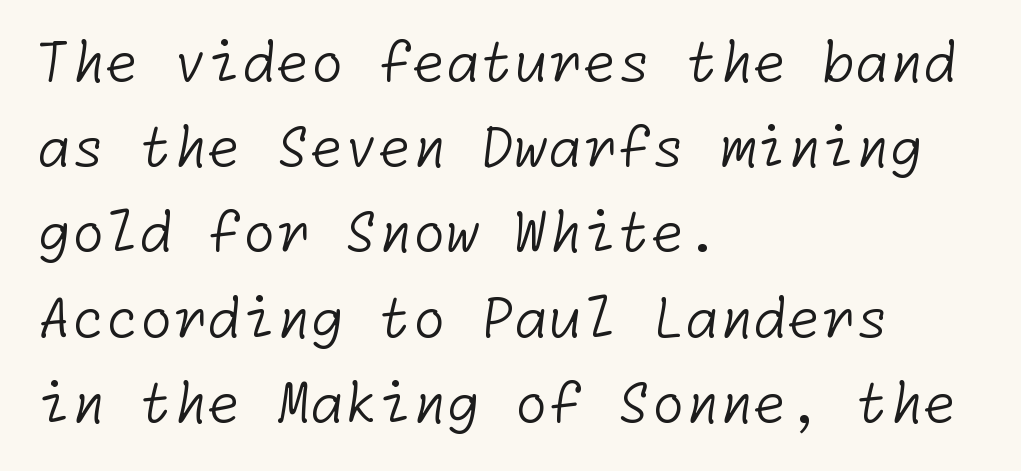
Q: Is the text bold? A: No.
Q: Is the typeface a serif or a sans-serif typeface? A: Sans-serif.
Q: Is the text underlined? A: No.
Q: How is the paragraph aligned? A: Left-aligned.
Q: Is the spacing between letters normal or unusually wide? A: Normal.
Q: Is the spacing between lines tight, normal or loose? A: Normal.
Q: Width (condensed, normal, or wide)? A: Normal.
Q: Stroke contrast? A: Low.
Q: x-height? A: Medium.
